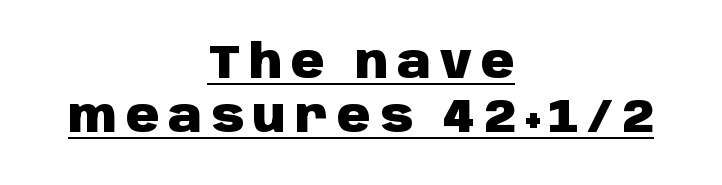
Q: Is the text bold? A: Yes.
Q: Is the text italic (slanted)? A: No, it is upright.
Q: Is the typeface a serif or a sans-serif typeface? A: Sans-serif.
Q: Is the text underlined? A: Yes.
Q: How is the paragraph aligned? A: Centered.
Q: Is the spacing between letters normal or unusually wide? A: Unusually wide.
Q: Width (condensed, normal, or wide)? A: Normal.
Q: Stroke contrast? A: Low.
Q: x-height? A: Large.
Q: Monospaced? A: No.
